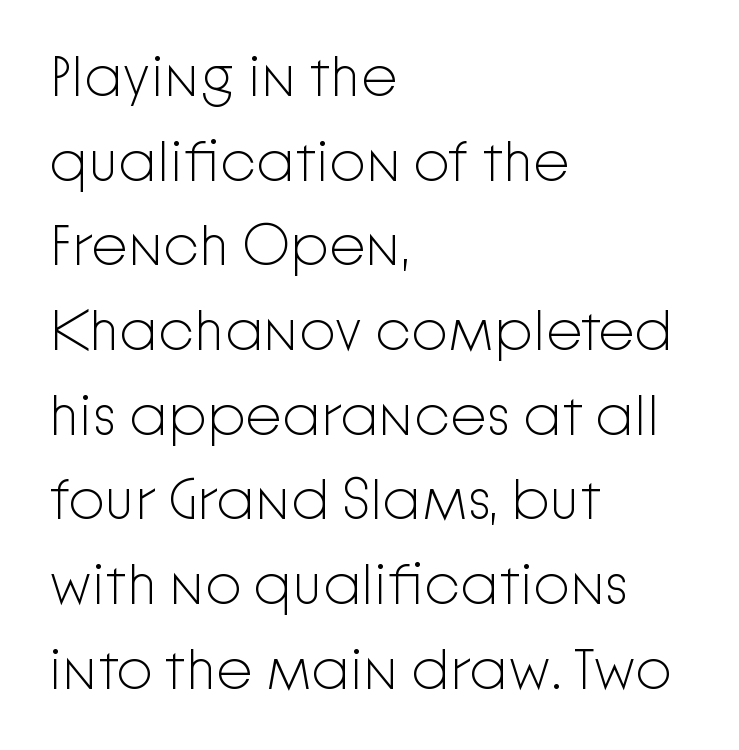
{"serif": "no", "italic": "no", "bold": "no", "weight": "light", "width": "normal", "stroke_contrast": "low", "x_height": "medium", "monospaced": "no", "underline": "no", "align": "left", "line_spacing": "normal", "line_spacing_ratio": 1.46, "letter_spacing": "normal", "letter_spacing_em": 0.0, "glyph_px": 58}
